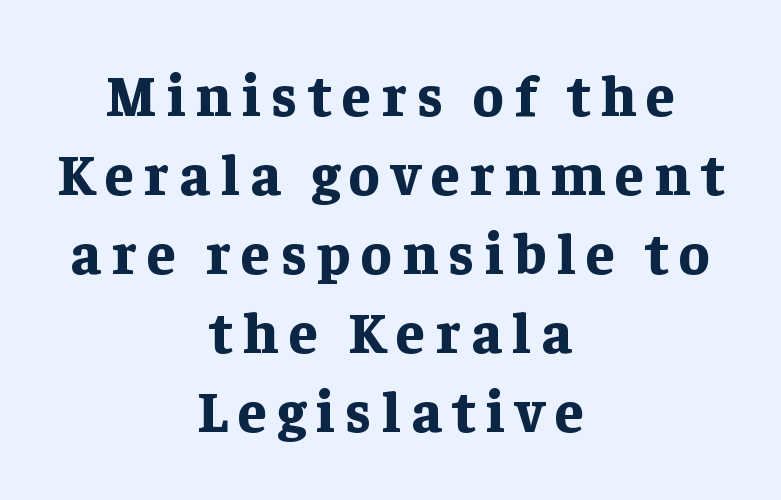
Q: Is the text bold? A: Yes.
Q: Is the text italic (slanted)? A: No, it is upright.
Q: Is the typeface a serif or a sans-serif typeface? A: Serif.
Q: Is the text underlined? A: No.
Q: How is the paragraph aligned? A: Centered.
Q: Is the spacing between lines tight, normal or loose? A: Normal.
Q: Width (condensed, normal, or wide)? A: Normal.
Q: Stroke contrast? A: Low.
Q: x-height? A: Medium.
Q: Monospaced? A: No.
